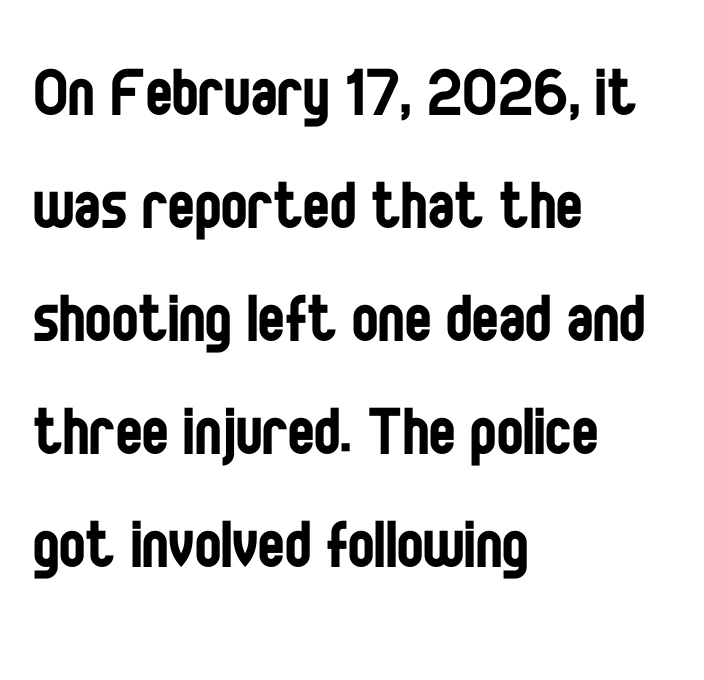
{"serif": "no", "italic": "no", "bold": "no", "weight": "regular", "width": "condensed", "stroke_contrast": "low", "x_height": "large", "monospaced": "no", "underline": "no", "align": "left", "line_spacing": "normal", "line_spacing_ratio": 1.43, "letter_spacing": "normal", "letter_spacing_em": 0.0, "glyph_px": 79}
